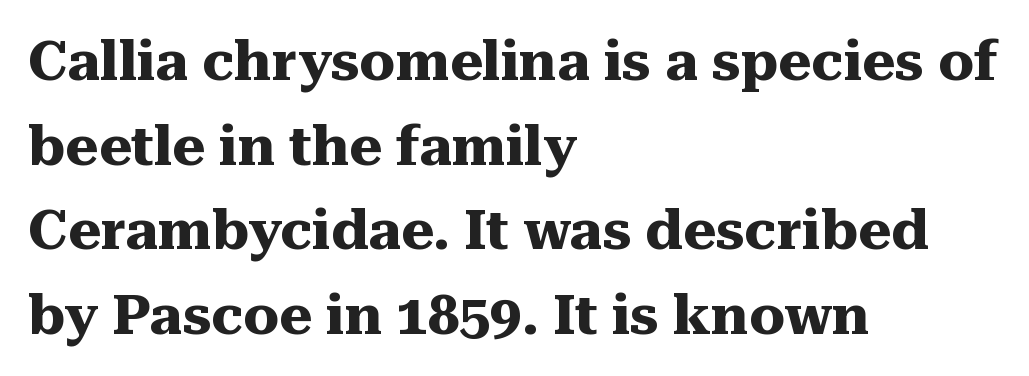
{"serif": "yes", "italic": "no", "bold": "yes", "weight": "heavy", "width": "normal", "stroke_contrast": "medium", "x_height": "medium", "monospaced": "no", "underline": "no", "align": "left", "line_spacing": "normal", "line_spacing_ratio": 1.51, "letter_spacing": "normal", "letter_spacing_em": 0.0, "glyph_px": 56}
